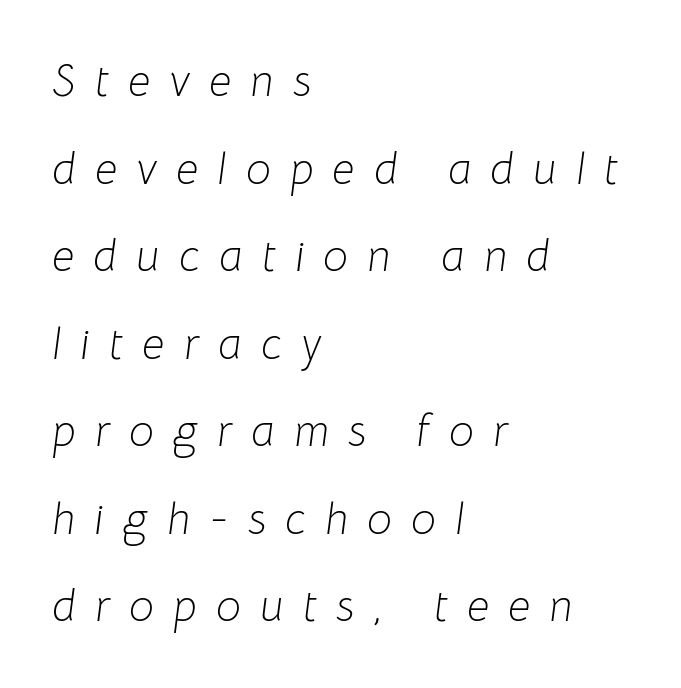
{"italic": "yes", "lean": "right", "slant_degrees": 8, "bold": "no", "weight": "light", "width": "normal", "stroke_contrast": "low", "x_height": "medium", "monospaced": "no", "underline": "no", "align": "left", "line_spacing": "loose", "line_spacing_ratio": 1.99, "letter_spacing": "wide", "letter_spacing_em": 0.44, "glyph_px": 44}
